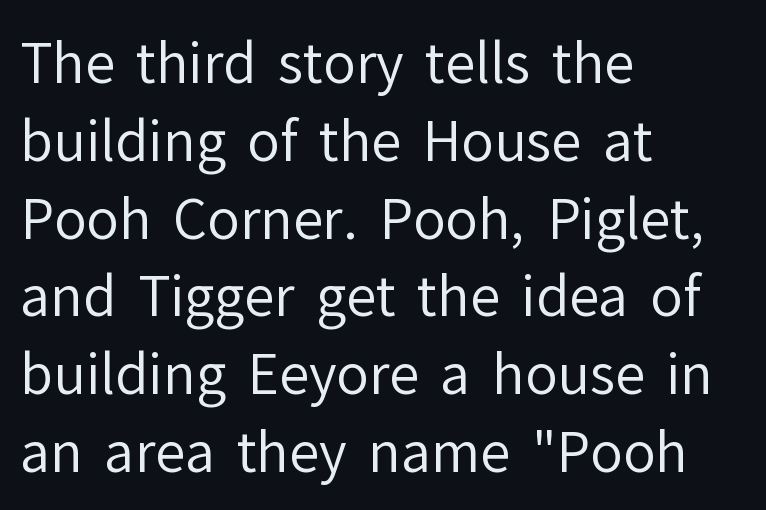
Note the varied advance widths — an 'i' is clearly narrower than an 'm'. Plain, unruled lines of type. Note: no serifs on the glyphs. What stands out about the letter spacing? Nothing — it is the standard amount.
